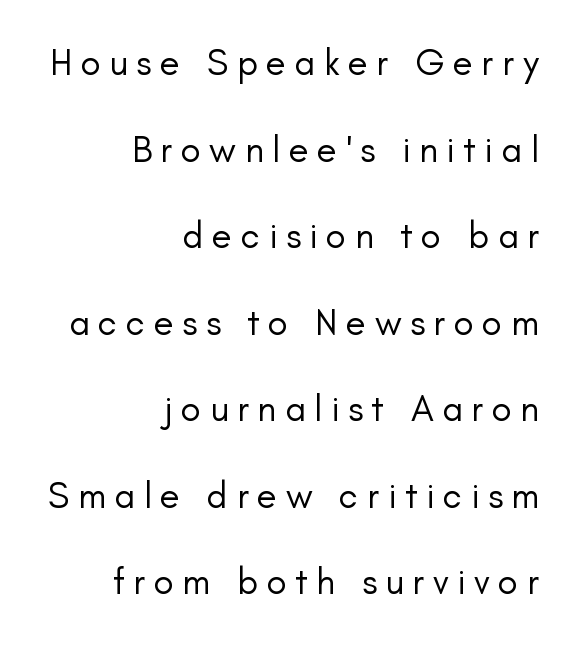
Stem width sits at or under what a default text font uses. A typesetter would call this leading open, well beyond the default. A typesetter would call this proportional, since set widths differ per character. The zone under the glyphs is completely vacant.
